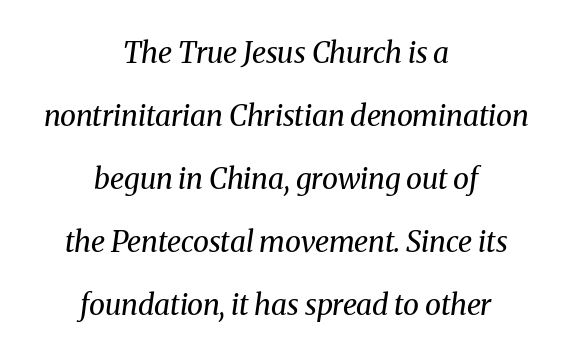
Note the varied advance widths — an 'i' is clearly narrower than an 'm'. What kind of face is this? One with serifs. Is the type heavy? It reads as light-to-regular instead. Every row of glyphs is offset so its center matches the block's center.
